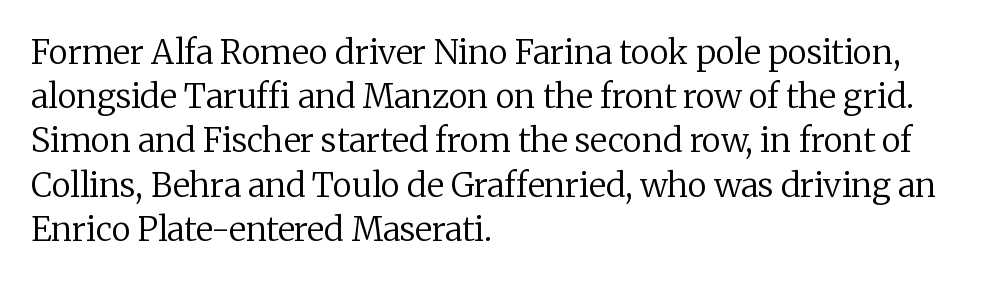
{"serif": "yes", "italic": "no", "bold": "no", "weight": "regular", "width": "normal", "stroke_contrast": "low", "x_height": "medium", "monospaced": "no", "underline": "no", "align": "left", "line_spacing": "normal", "line_spacing_ratio": 1.34, "letter_spacing": "normal", "letter_spacing_em": 0.0, "glyph_px": 33}
